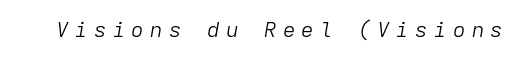
Posture: slanted. The weight would be labelled regular, book, light, or lighter still. Glyph-to-glyph distance is far greater than everyday printed text. The baseline area is clear.
